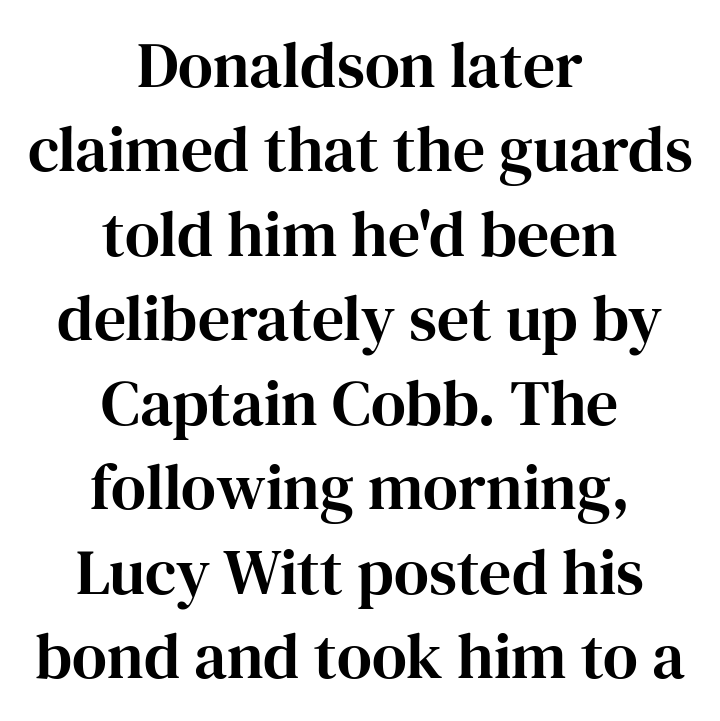
The image shows 64 px serif type, upright; set centered, normal line spacing (1.32x), normal letter spacing, not underlined; high stroke contrast and a medium x-height.
